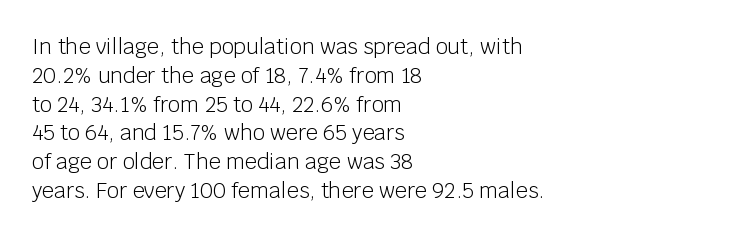
Each new line begins a customary step beneath the previous one. Stems here are at most as thick as an everyday book face. Words appear dense and cohesive because spacing is normal. Descenders hang freely into open space. The axis of the letterforms is exactly vertical.
